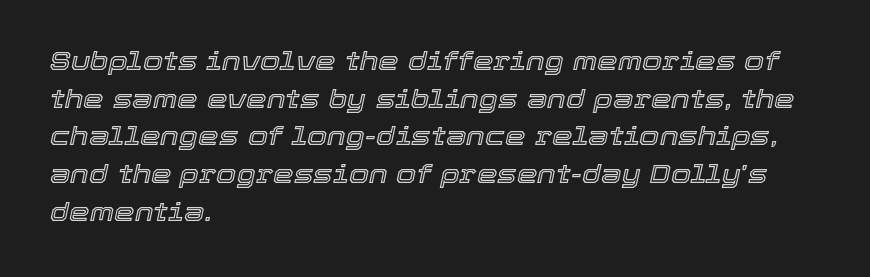
This sample keeps an unexceptional amount of space between lines. Teacher's note: observe the even left margin — that is flush-left alignment. Looking at the ascenders, they clearly lean. The line texture is even and compact thanks to regular tracking.
